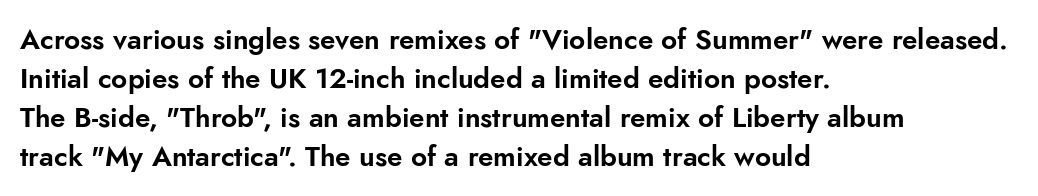
Spacing verdict: proportional, widths tailored to each character. Is the letter spacing exaggerated? No — it looks like the ordinary default. The compositor pushed each line to the left boundary. You can tell it's not italic because the verticals are truly vertical. Quick note: interline space is typical.
